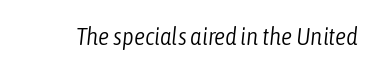
Q: Is the text bold? A: No.
Q: Is the text italic (slanted)? A: Yes, it leans right by about 6 degrees.
Q: Is the text underlined? A: No.
Q: Is the spacing between letters normal or unusually wide? A: Normal.
